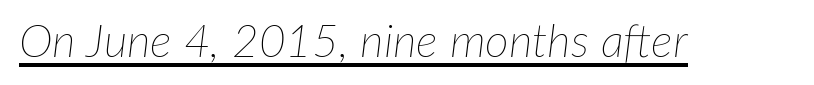
{"italic": "yes", "lean": "right", "slant_degrees": 7, "bold": "no", "weight": "thin", "width": "normal", "stroke_contrast": "low", "x_height": "medium", "monospaced": "no", "underline": "yes", "letter_spacing": "normal", "letter_spacing_em": 0.0, "glyph_px": 46}
